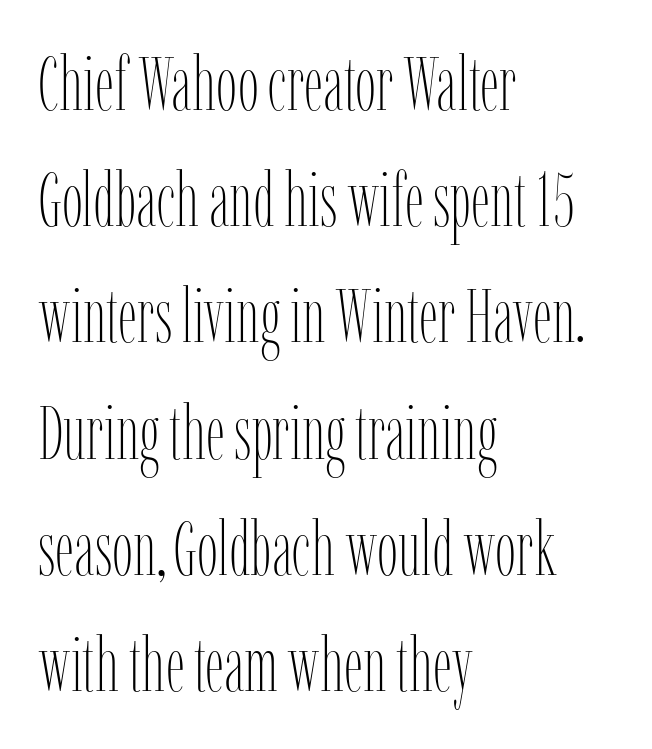
{"italic": "no", "bold": "no", "weight": "thin", "width": "condensed", "stroke_contrast": "low", "x_height": "medium", "monospaced": "no", "underline": "no", "align": "left", "line_spacing": "normal", "line_spacing_ratio": 1.55, "letter_spacing": "normal", "letter_spacing_em": 0.0, "glyph_px": 75}
